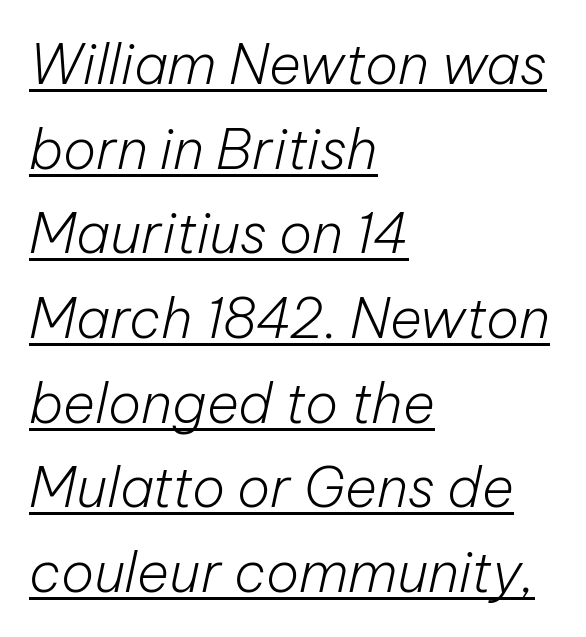
Q: Is the text bold? A: No.
Q: Is the text italic (slanted)? A: Yes, it leans right by about 12 degrees.
Q: Is the text underlined? A: Yes.
Q: How is the paragraph aligned? A: Left-aligned.
Q: Is the spacing between letters normal or unusually wide? A: Normal.
Q: Is the spacing between lines tight, normal or loose? A: Normal.
Q: Width (condensed, normal, or wide)? A: Normal.
Q: Stroke contrast? A: Low.
Q: x-height? A: Medium.
Q: Monospaced? A: No.
